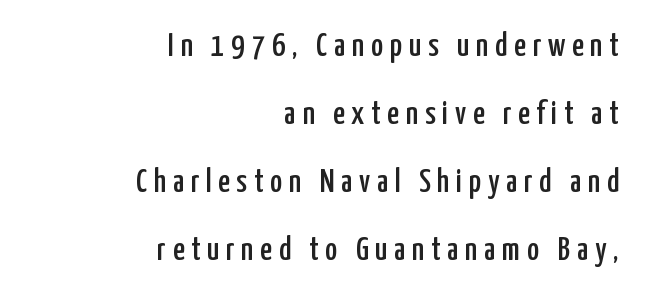
Students, note that the glyphs here are deliberately spaced far apart. Look at the bottom of the vertical strokes: they stop flat, with no serifs. Each row of text sits above clean, open space. Summary of vertical rhythm: relaxed, with wide interline spacing. Think of a printed novel: that variable character pitch is what you see here.
